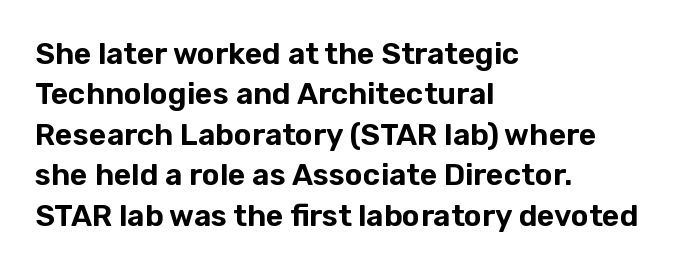
Q: Is the text italic (slanted)? A: No, it is upright.
Q: Is the typeface a serif or a sans-serif typeface? A: Sans-serif.
Q: Is the text underlined? A: No.
Q: How is the paragraph aligned? A: Left-aligned.
Q: Is the spacing between letters normal or unusually wide? A: Normal.
Q: Is the spacing between lines tight, normal or loose? A: Normal.
Q: Width (condensed, normal, or wide)? A: Normal.
Q: Stroke contrast? A: Low.
Q: x-height? A: Medium.
Q: Monospaced? A: No.
